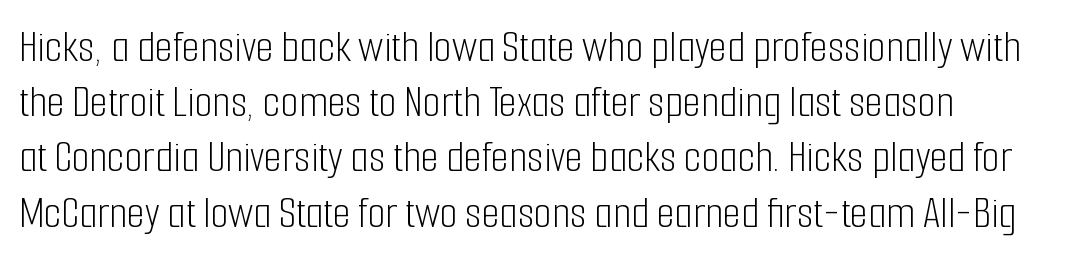
{"serif": "no", "italic": "no", "bold": "no", "weight": "light", "width": "condensed", "stroke_contrast": "low", "x_height": "medium", "monospaced": "no", "underline": "no", "line_spacing_ratio": 1.2, "letter_spacing": "normal", "letter_spacing_em": 0.0, "glyph_px": 46}
